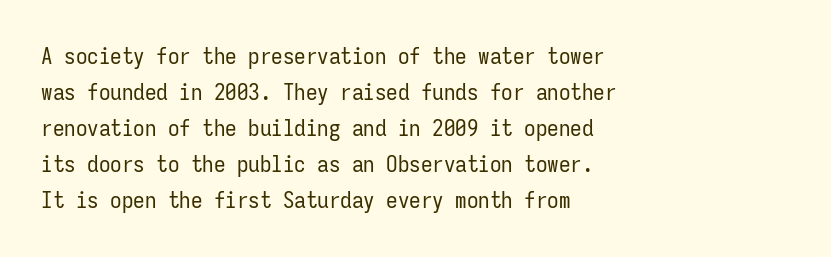
{"italic": "no", "bold": "no", "underline": "no", "align": "left", "line_spacing": "normal", "line_spacing_ratio": 1.57, "letter_spacing": "normal", "letter_spacing_em": 0.0, "glyph_px": 23}
